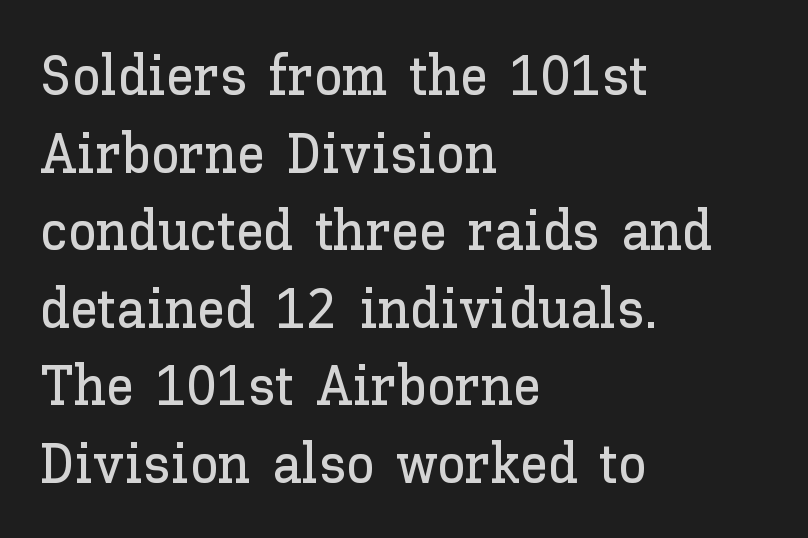
Tracking here is standard; glyphs follow each other at the usual distance. Check under the words: just untouched page. Line beginnings align vertically; line endings do not. Rendered with straight, roman letterforms. Character widths vary here, with narrow letters taking less room than wide ones.
